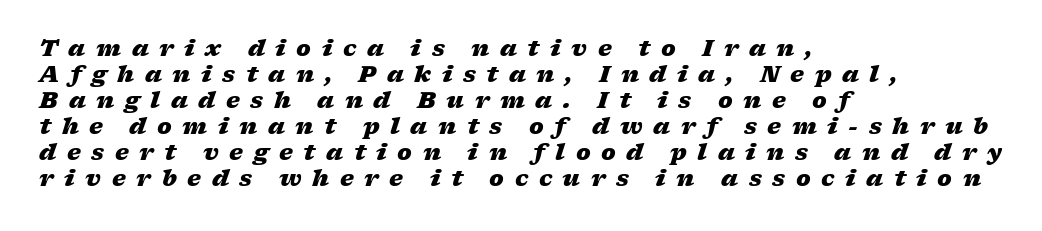
Typographic density is high because the face is bold. The area under the type is left untouched. Typeset ragged right — the left edge is the straight one. Designer's note — italics engaged.
